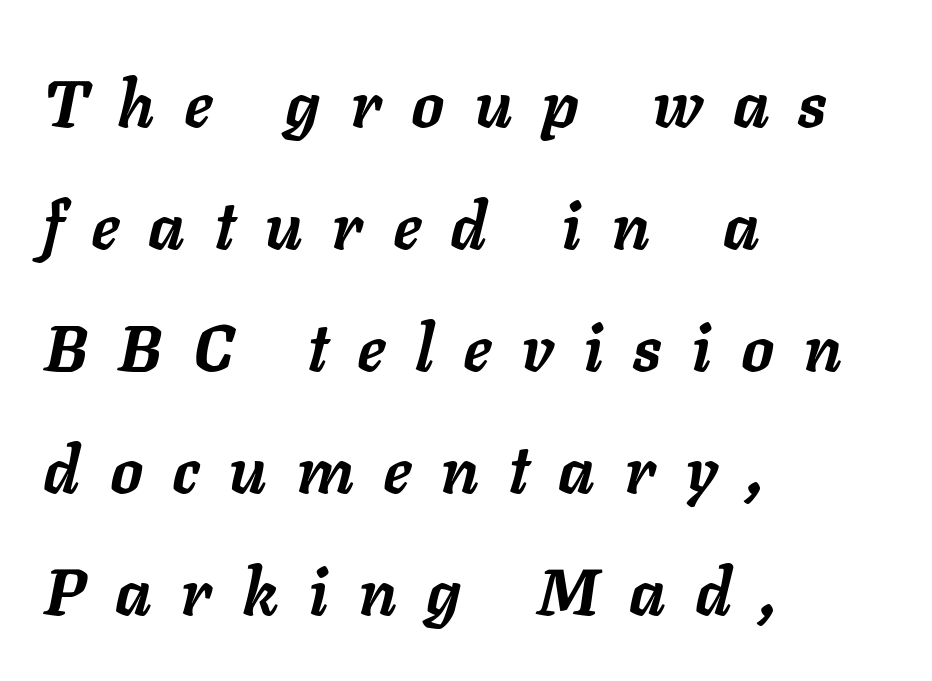
{"italic": "yes", "lean": "right", "slant_degrees": 11, "bold": "yes", "weight": "semibold", "width": "normal", "stroke_contrast": "low", "x_height": "medium", "monospaced": "no", "underline": "no", "align": "left", "line_spacing_ratio": 1.85, "letter_spacing": "wide", "letter_spacing_em": 0.47, "glyph_px": 66}
